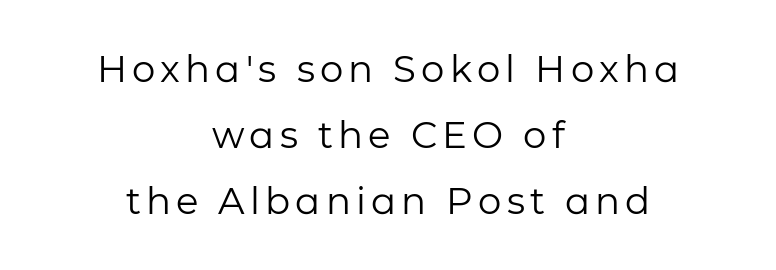
Q: Is the text bold? A: No.
Q: Is the text italic (slanted)? A: No, it is upright.
Q: Is the typeface a serif or a sans-serif typeface? A: Sans-serif.
Q: Is the text underlined? A: No.
Q: How is the paragraph aligned? A: Centered.
Q: Width (condensed, normal, or wide)? A: Normal.
Q: Stroke contrast? A: Low.
Q: x-height? A: Medium.
Q: Monospaced? A: No.
